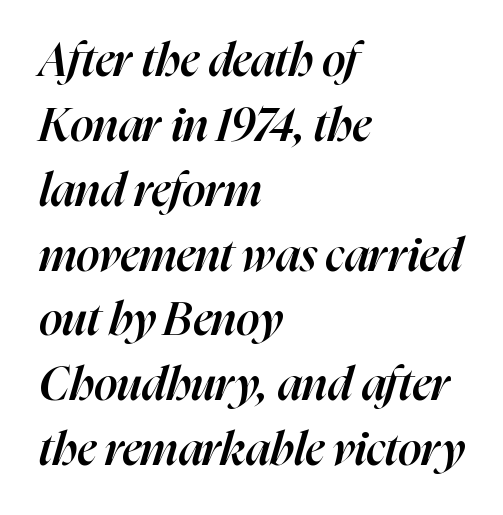
The image shows 46 px semibold type, italic (leaning right); set left-aligned, normal line spacing (1.41x), normal letter spacing, not underlined; high stroke contrast and a medium x-height.
